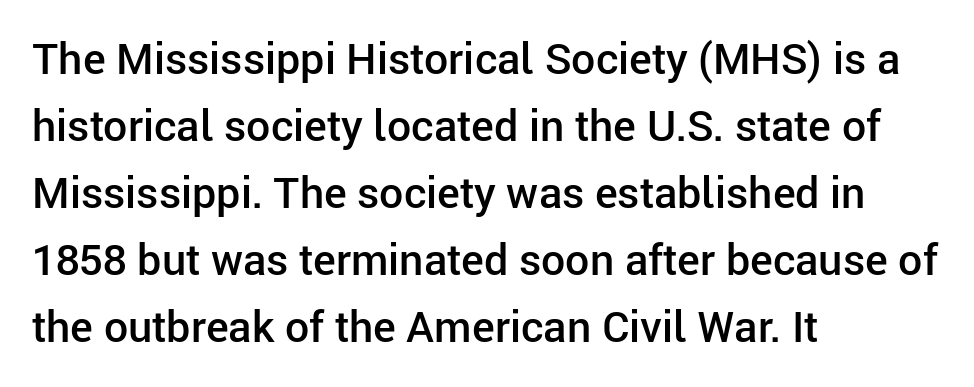
The image shows 43 px semibold sans-serif type, upright; set left-aligned, normal line spacing (1.56x), normal letter spacing, not underlined; low stroke contrast and a medium x-height.
